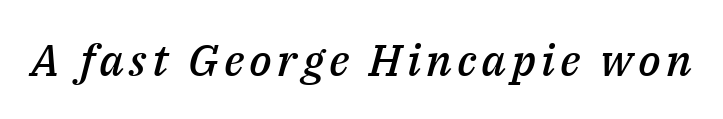
Q: Is the text bold? A: Semi-bold.
Q: Is the text italic (slanted)? A: Yes, it leans right by about 14 degrees.
Q: Is the text underlined? A: No.
Q: Width (condensed, normal, or wide)? A: Normal.
Q: Stroke contrast? A: Medium.
Q: x-height? A: Medium.
Q: Monospaced? A: No.
